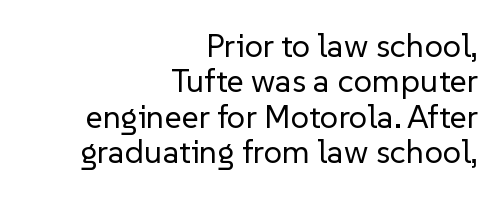
{"serif": "no", "italic": "no", "bold": "no", "weight": "regular", "width": "normal", "stroke_contrast": "low", "x_height": "medium", "monospaced": "no", "underline": "no", "align": "right", "line_spacing": "tight", "line_spacing_ratio": 1.07, "letter_spacing": "normal", "letter_spacing_em": 0.0, "glyph_px": 33}
